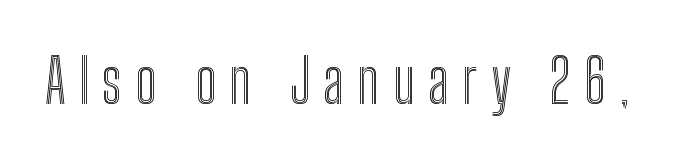
The image shows 61 px condensed type, upright; set unusually wide letter spacing (+0.21 em), not underlined; a medium x-height.
